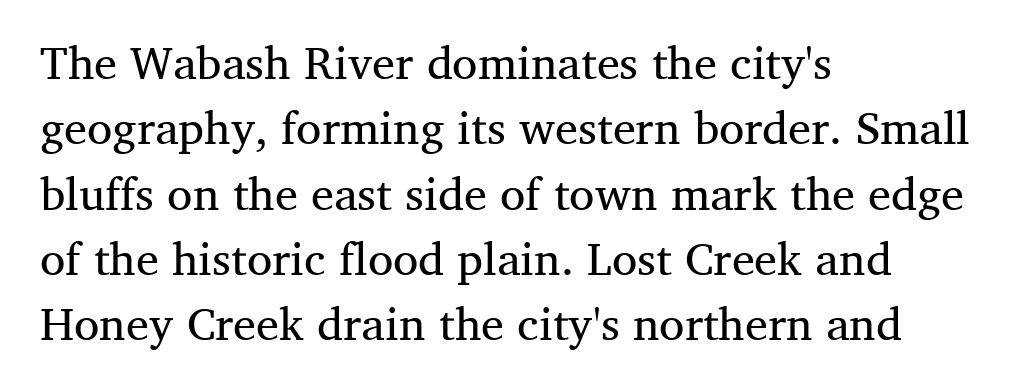
The letters stand straight up with perfectly vertical stems. Look at the bottom of the vertical strokes: they flare into serifs here. This rendering uses left alignment, leaving the right contour irregular. Reading down the column, the eye jumps a familiar distance to each next line. Compared with typical body copy, the letter spacing here is the same. Descenders hang freely into open space.
